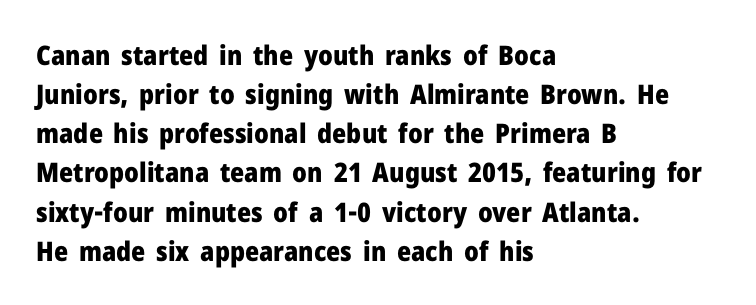
{"italic": "no", "bold": "yes", "underline": "no", "align": "left", "line_spacing": "normal", "line_spacing_ratio": 1.45, "letter_spacing": "normal", "letter_spacing_em": 0.0, "glyph_px": 27}
